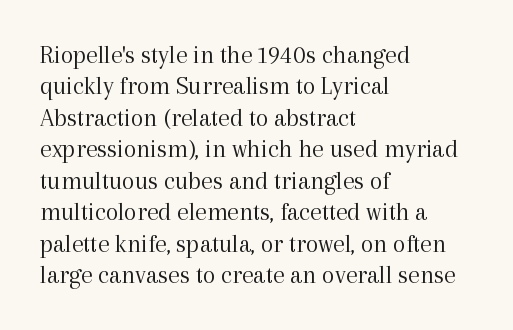
What stands out about the letter spacing? Nothing — it is the standard amount. The rendering anchors every line to the left-hand side. A light-to-regular cut is what we see here. Ordinary non-slanted type is in use.
